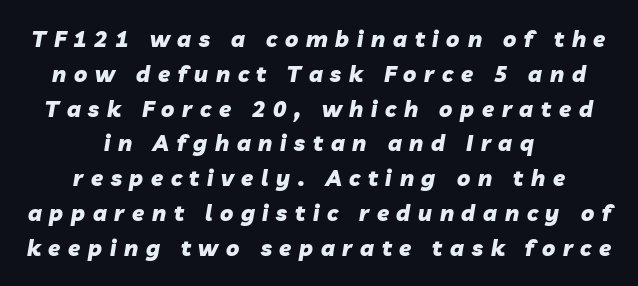
A typesetter would mark this as italic. A dark, heavy texture on the line: the type is bold. The gaps between neighbouring characters are conspicuously large. The space between consecutive lines is moderate. The space beneath each line is pristine and unruled.
